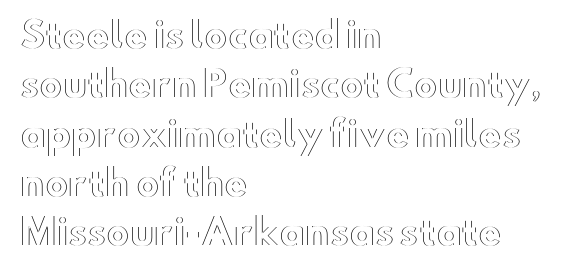
{"italic": "no", "width": "wide", "x_height": "small", "monospaced": "no", "underline": "no", "align": "left", "line_spacing": "normal", "line_spacing_ratio": 1.41, "letter_spacing": "normal", "letter_spacing_em": 0.0, "glyph_px": 35}
